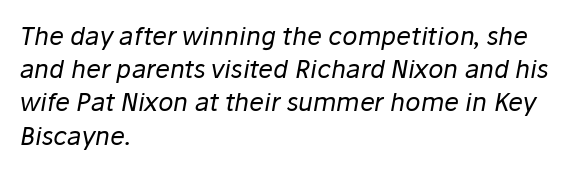
The image shows 25 px text type, italic (leaning right); set left-aligned, normal line spacing (1.33x), normal letter spacing, not underlined.
